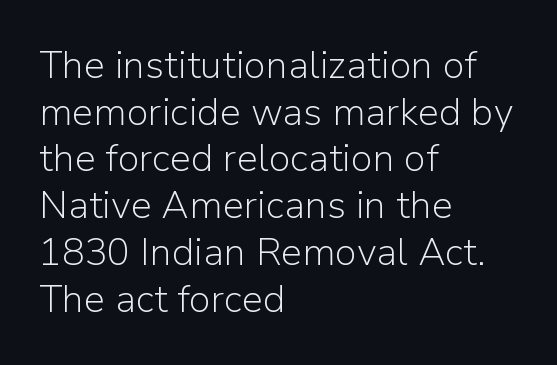
Q: Is the text bold? A: No.
Q: Is the text italic (slanted)? A: No, it is upright.
Q: Is the typeface a serif or a sans-serif typeface? A: Sans-serif.
Q: Is the text underlined? A: No.
Q: How is the paragraph aligned? A: Left-aligned.
Q: Is the spacing between letters normal or unusually wide? A: Normal.
Q: Width (condensed, normal, or wide)? A: Normal.
Q: Stroke contrast? A: Low.
Q: x-height? A: Medium.
Q: Monospaced? A: No.
